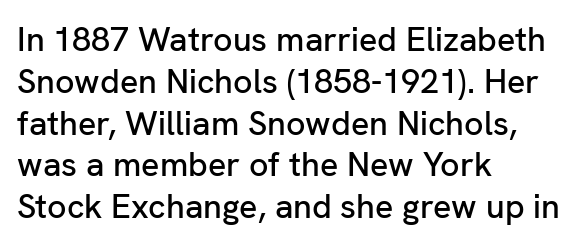
Is this a fixed-width face? No — the glyphs have proportional, varying widths. Serifs: no, the terminals of the letterforms are clean. Inter-character spacing is left at the font's built-in metrics. Designer's note — italics off, roman on.
